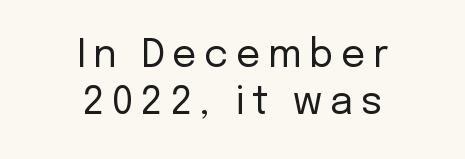
{"serif": "no", "italic": "no", "bold": "no", "weight": "regular", "width": "normal", "stroke_contrast": "low", "x_height": "medium", "monospaced": "no", "underline": "no", "align": "center", "line_spacing_ratio": 1.23, "letter_spacing": "wide", "letter_spacing_em": 0.2, "glyph_px": 38}
